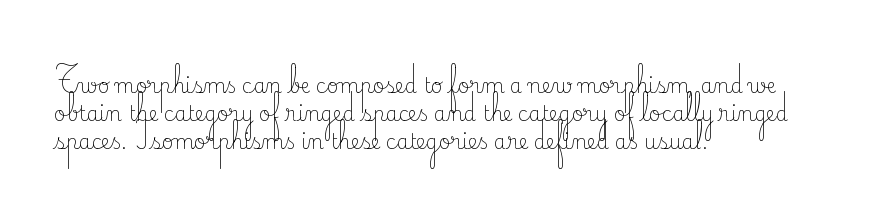
The image shows 20 px text type, upright; set left-aligned, normal line spacing (1.39x), normal letter spacing, not underlined.
